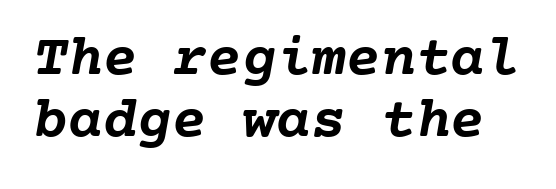
{"bold": "yes", "weight": "semibold", "width": "normal", "stroke_contrast": "low", "x_height": "medium", "monospaced": "yes", "underline": "no", "line_spacing": "tight", "line_spacing_ratio": 1.07, "letter_spacing": "normal", "letter_spacing_em": 0.0, "glyph_px": 58}
